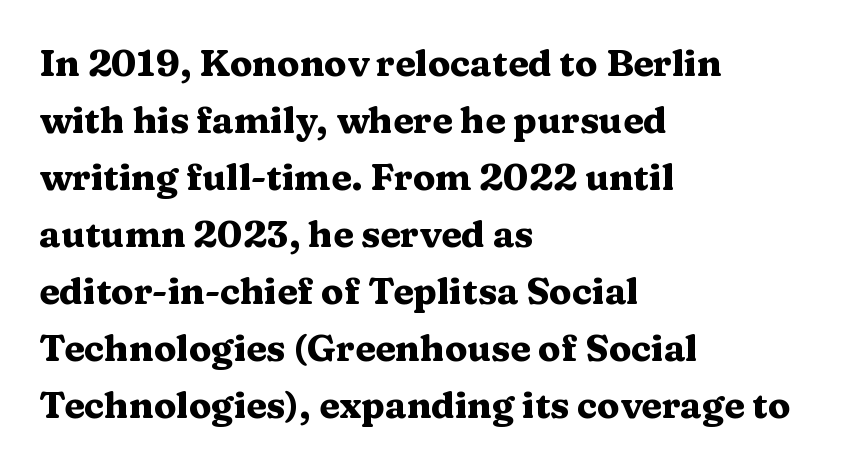
Type without underlining. Compared with a centered layout, this one pins lines to the left instead. Horizontal bands of white between lines are of average thickness. The type sits square on the baseline with zero lean. Proportional: the letters do not fall into vertical columns. A dark, heavy texture on the line: the type is bold.
